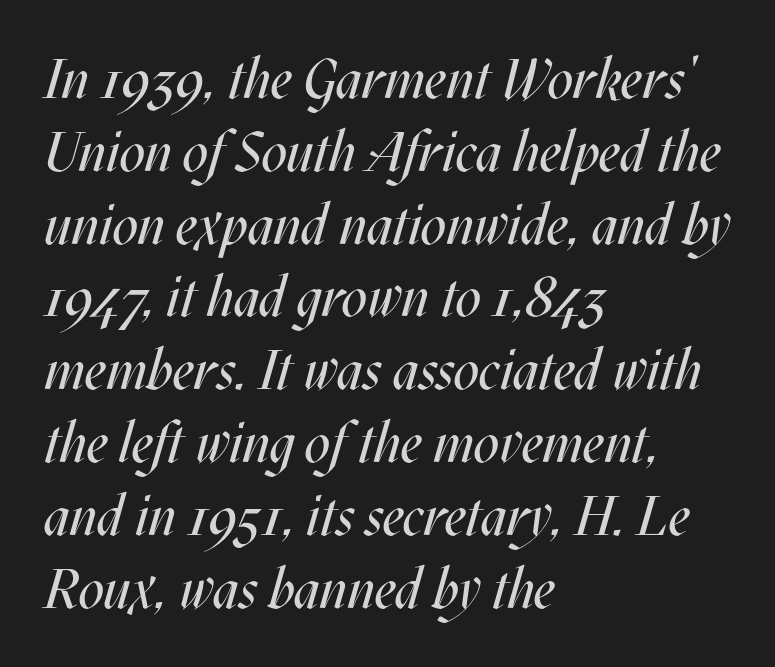
The face used here is proportionally spaced, like ordinary book or web type. Weight: regular or lighter. Would a proofreader flag this as italicized? Yes. Typeset ragged right — the left edge is the straight one.
